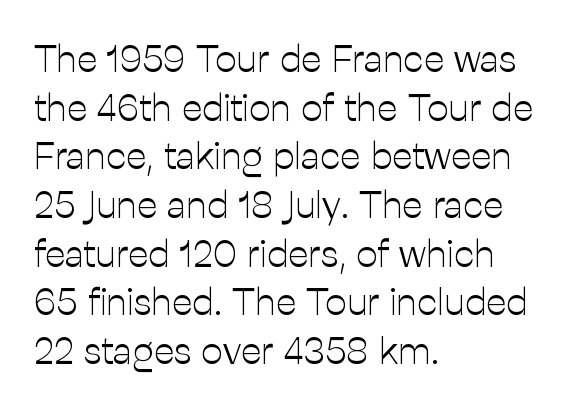
The image shows 38 px light sans-serif type, upright; set left-aligned, normal line spacing (1.28x), normal letter spacing, not underlined; low stroke contrast and a medium x-height.
